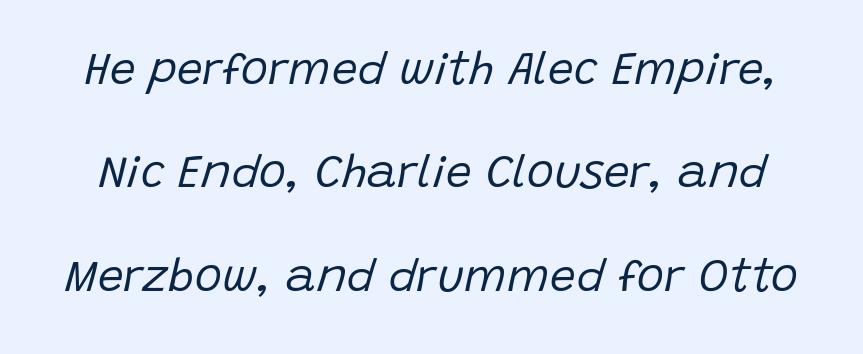
The image shows 46 px regular-weight type, italic (leaning right); set loose line spacing (2.25x), normal letter spacing, not underlined; low stroke contrast and a large x-height.
